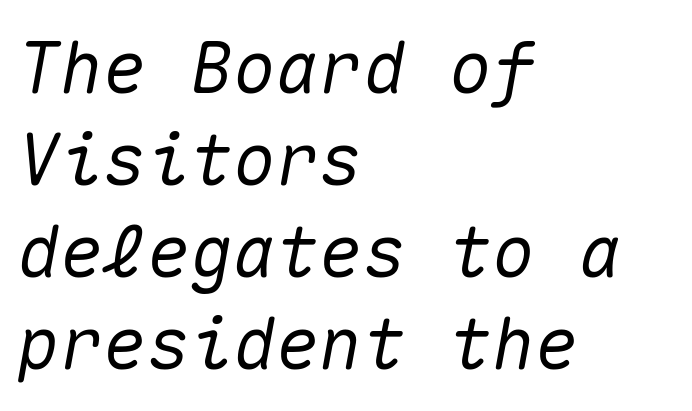
Q: Is the text italic (slanted)? A: Yes, it leans right by about 10 degrees.
Q: Is the text underlined? A: No.
Q: How is the paragraph aligned? A: Left-aligned.
Q: Is the spacing between letters normal or unusually wide? A: Normal.
Q: Is the spacing between lines tight, normal or loose? A: Normal.
Q: Width (condensed, normal, or wide)? A: Normal.
Q: Stroke contrast? A: Medium.
Q: x-height? A: Medium.
Q: Monospaced? A: Yes.
